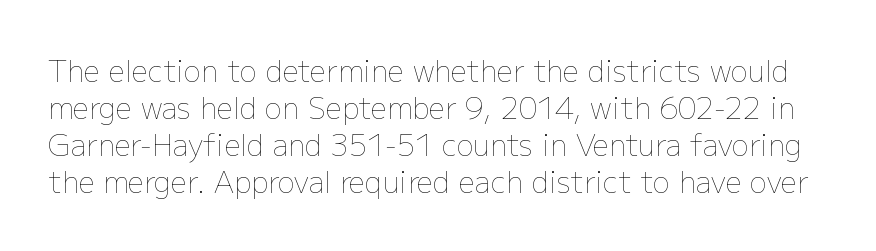
{"italic": "no", "bold": "no", "weight": "thin", "width": "normal", "stroke_contrast": "low", "x_height": "medium", "monospaced": "no", "underline": "no", "line_spacing": "normal", "line_spacing_ratio": 1.28, "letter_spacing": "normal", "letter_spacing_em": 0.0, "glyph_px": 29}
